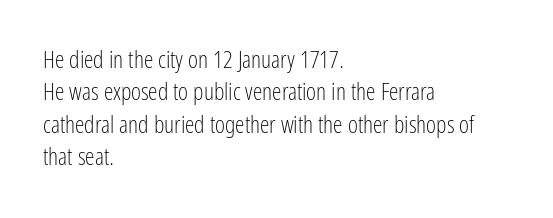
The typesetter chose a ragged-right arrangement here. In terms of letterspacing, this is plain default setting. Descenders hang freely into open space. A typesetter would call this leading conventional body-copy spacing. Stems and bowls with no extra thickness — not bold.
